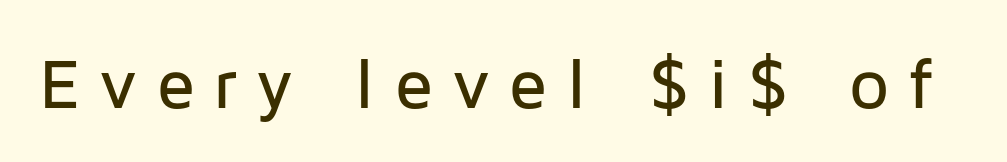
{"serif": "no", "italic": "no", "width": "normal", "stroke_contrast": "low", "x_height": "medium", "monospaced": "no", "underline": "no", "letter_spacing": "wide", "letter_spacing_em": 0.26, "glyph_px": 71}
